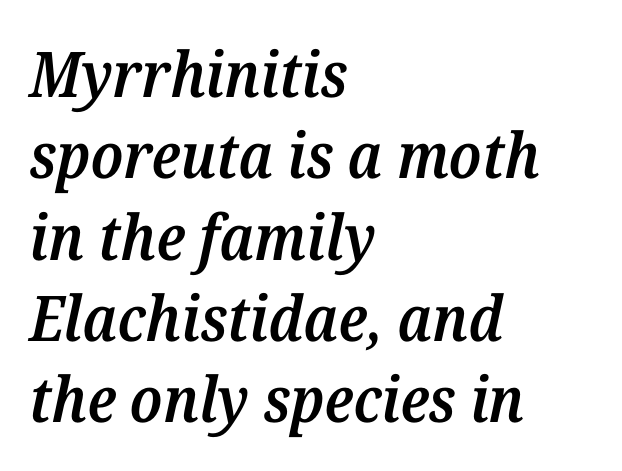
{"serif": "yes", "italic": "yes", "lean": "right", "slant_degrees": 12, "bold": "semi", "weight": "semibold", "width": "normal", "stroke_contrast": "medium", "x_height": "medium", "monospaced": "no", "underline": "no", "align": "left", "line_spacing": "normal", "line_spacing_ratio": 1.29, "letter_spacing": "normal", "letter_spacing_em": 0.0, "glyph_px": 63}
